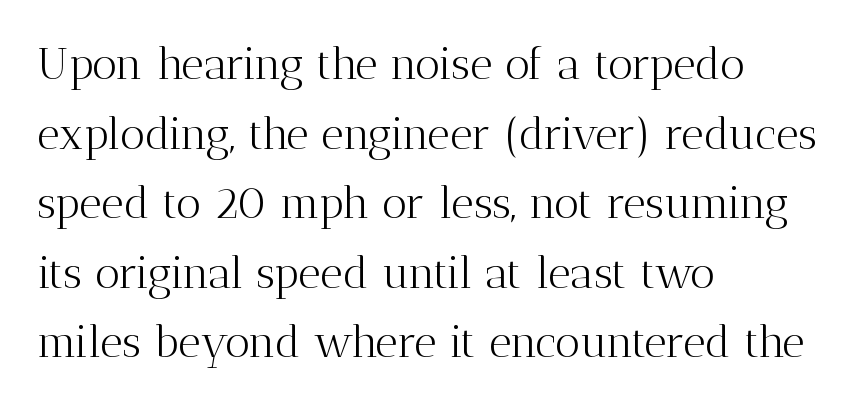
Q: Is the text bold? A: No.
Q: Is the text italic (slanted)? A: No, it is upright.
Q: Is the typeface a serif or a sans-serif typeface? A: Serif.
Q: Is the text underlined? A: No.
Q: How is the paragraph aligned? A: Left-aligned.
Q: Is the spacing between letters normal or unusually wide? A: Normal.
Q: Is the spacing between lines tight, normal or loose? A: Normal.
Q: Width (condensed, normal, or wide)? A: Normal.
Q: Stroke contrast? A: Medium.
Q: x-height? A: Medium.
Q: Monospaced? A: No.
